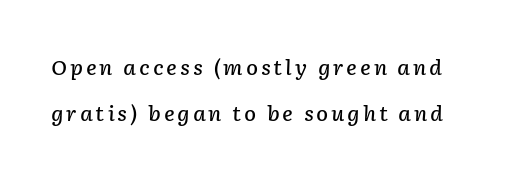
Italic? Definitely — the glyphs are oblique. As a designer I'd log this as weight 600, semibold. Does the leading feel generous? Absolutely, it's lavish. Descender tails drop into unmarked territory.
